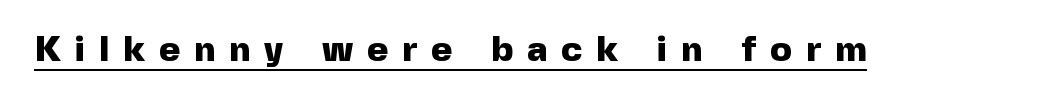
The image shows 36 px heavy sans-serif type, upright; set unusually wide letter spacing (+0.39 em), underlined; a medium x-height.
